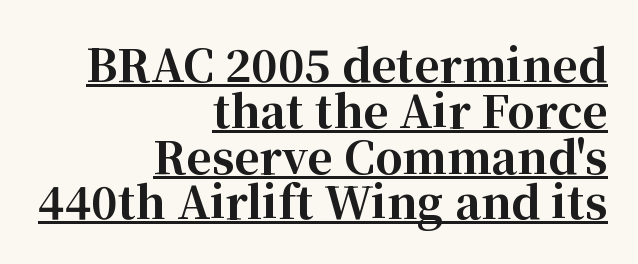
Whoever set this chose condensed vertical rhythm over breathing room. The gaps between neighbouring characters are ordinary and unremarkable. Caption: multi-line text, flush right, ragged left. Descenders here cross a horizontal rule under the line.
